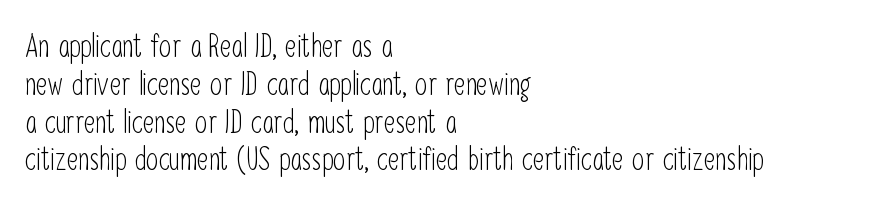
{"serif": "no", "italic": "no", "bold": "no", "weight": "light", "width": "condensed", "stroke_contrast": "low", "x_height": "medium", "monospaced": "no", "underline": "no", "align": "left", "line_spacing_ratio": 1.22, "letter_spacing": "normal", "letter_spacing_em": 0.0, "glyph_px": 31}
